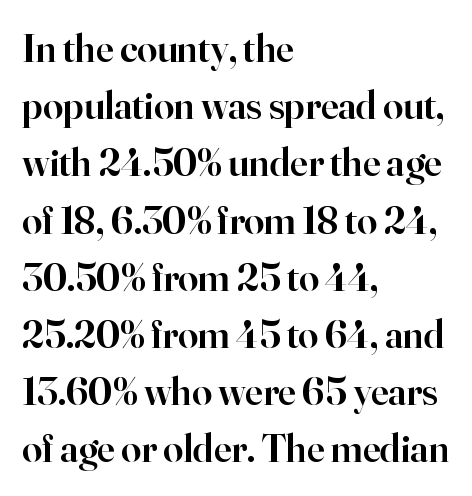
{"serif": "yes", "italic": "no", "bold": "semi", "weight": "semibold", "width": "normal", "stroke_contrast": "high", "x_height": "small", "monospaced": "no", "underline": "no", "align": "left", "line_spacing": "normal", "line_spacing_ratio": 1.43, "letter_spacing": "normal", "letter_spacing_em": 0.0, "glyph_px": 40}
